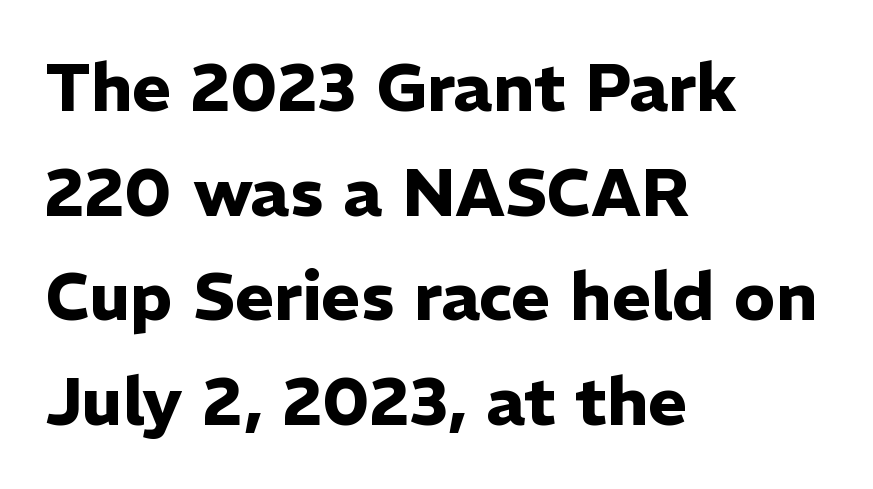
{"serif": "no", "italic": "no", "bold": "yes", "weight": "heavy", "width": "normal", "stroke_contrast": "low", "x_height": "medium", "monospaced": "no", "underline": "no", "align": "left", "line_spacing": "normal", "line_spacing_ratio": 1.56, "letter_spacing": "normal", "letter_spacing_em": 0.0, "glyph_px": 67}
